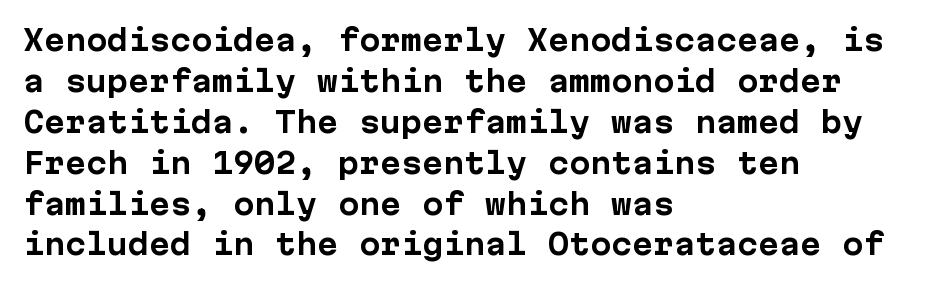
The image shows 28 px bold sans-serif type, upright, monospaced; set left-aligned, normal line spacing (1.46x), normal letter spacing, not underlined; low stroke contrast and a medium x-height.
